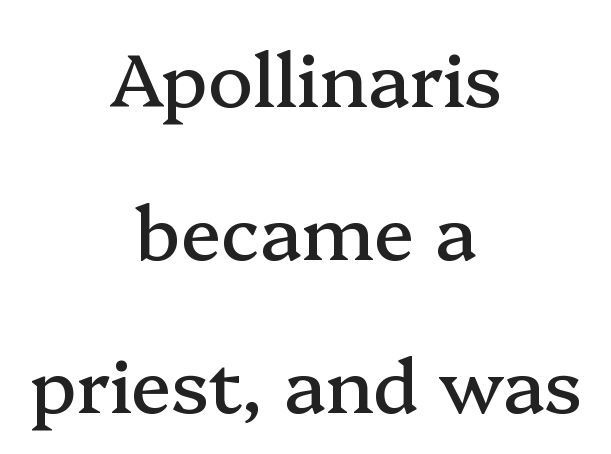
The rendering uses natural spacing where letterforms have individual widths. Ordinary non-slanted type is in use. Words float on clear page, feet unadorned. This sample is center-justified, so both line endings float freely. Letterform terminals end in serifs throughout the passage. The rendering uses a large line-height, opening up the rows.
